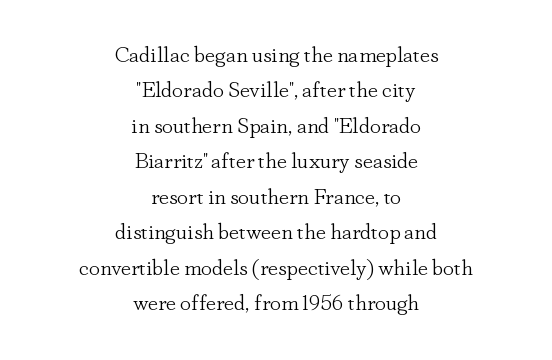
Q: Is the text bold? A: No.
Q: Is the text italic (slanted)? A: No, it is upright.
Q: Is the text underlined? A: No.
Q: How is the paragraph aligned? A: Centered.
Q: Is the spacing between letters normal or unusually wide? A: Normal.
Q: Is the spacing between lines tight, normal or loose? A: Normal.
